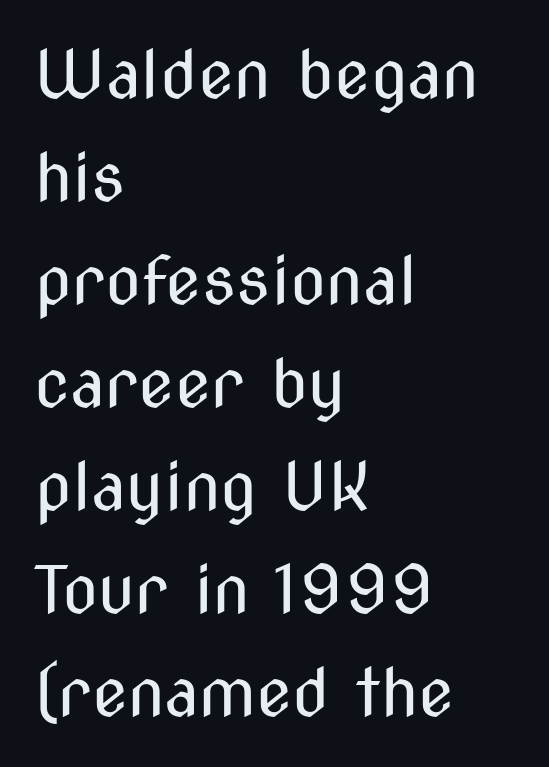
Q: Is the text bold? A: No.
Q: Is the text italic (slanted)? A: No, it is upright.
Q: Is the typeface a serif or a sans-serif typeface? A: Sans-serif.
Q: Is the text underlined? A: No.
Q: How is the paragraph aligned? A: Left-aligned.
Q: Is the spacing between letters normal or unusually wide? A: Normal.
Q: Is the spacing between lines tight, normal or loose? A: Normal.
Q: Width (condensed, normal, or wide)? A: Condensed.
Q: Stroke contrast? A: Medium.
Q: x-height? A: Medium.
Q: Monospaced? A: No.
